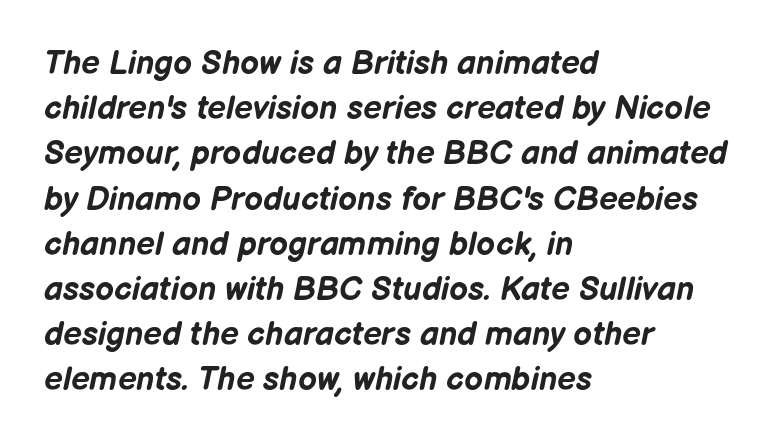
Q: Is the text bold? A: Yes.
Q: Is the text italic (slanted)? A: Yes, it leans right by about 12 degrees.
Q: Is the text underlined? A: No.
Q: How is the paragraph aligned? A: Left-aligned.
Q: Is the spacing between letters normal or unusually wide? A: Normal.
Q: Is the spacing between lines tight, normal or loose? A: Normal.
Q: Width (condensed, normal, or wide)? A: Normal.
Q: Stroke contrast? A: Low.
Q: x-height? A: Medium.
Q: Monospaced? A: No.
